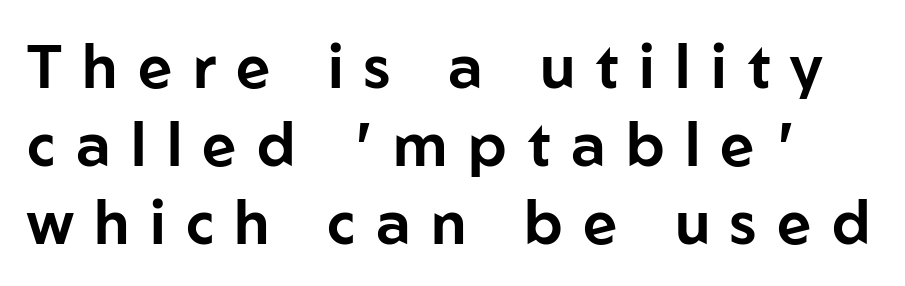
Characters follow at a spacing far wider than the type designer built in. This sample uses an upright cut, with every glyph sitting square on the baseline. Examine the stroke ends and you'll find no serifs. If you measured baseline to baseline, you'd find a middling distance.
